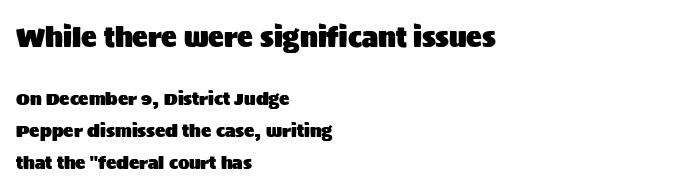
{"italic": "no", "underline": "no", "align": "left", "line_spacing_ratio": 1.87, "letter_spacing": "normal", "letter_spacing_em": 0.0, "larger_block": "first", "size_ratio": 1.53, "glyph_px": 26}
